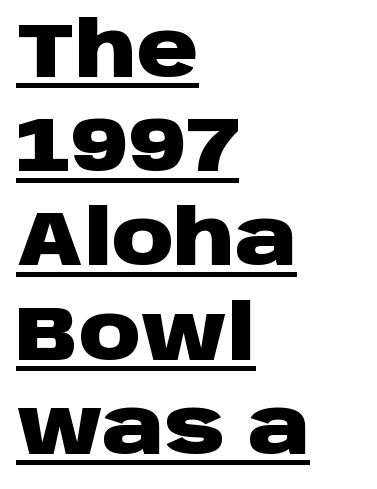
{"serif": "no", "italic": "no", "bold": "yes", "weight": "heavy", "width": "wide", "stroke_contrast": "low", "x_height": "large", "monospaced": "no", "underline": "yes", "align": "left", "line_spacing_ratio": 1.24, "letter_spacing": "normal", "letter_spacing_em": 0.0, "glyph_px": 76}
